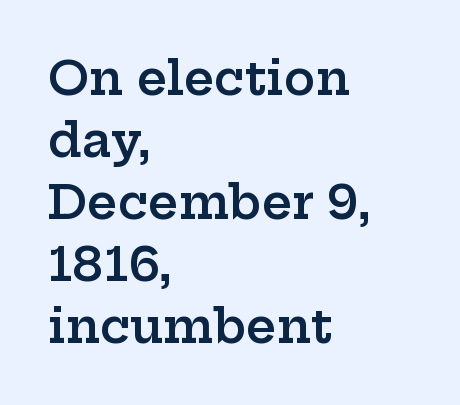
{"serif": "yes", "italic": "no", "bold": "semi", "weight": "semibold", "width": "wide", "stroke_contrast": "low", "x_height": "medium", "monospaced": "no", "underline": "no", "align": "left", "line_spacing": "normal", "line_spacing_ratio": 1.32, "letter_spacing": "normal", "letter_spacing_em": 0.0, "glyph_px": 47}
